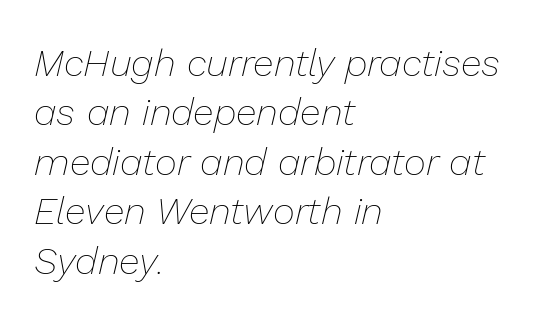
Q: Is the text bold? A: No.
Q: Is the text italic (slanted)? A: Yes, it leans right by about 13 degrees.
Q: Is the text underlined? A: No.
Q: How is the paragraph aligned? A: Left-aligned.
Q: Is the spacing between letters normal or unusually wide? A: Normal.
Q: Is the spacing between lines tight, normal or loose? A: Normal.
Q: Width (condensed, normal, or wide)? A: Normal.
Q: Stroke contrast? A: Low.
Q: x-height? A: Medium.
Q: Monospaced? A: No.
